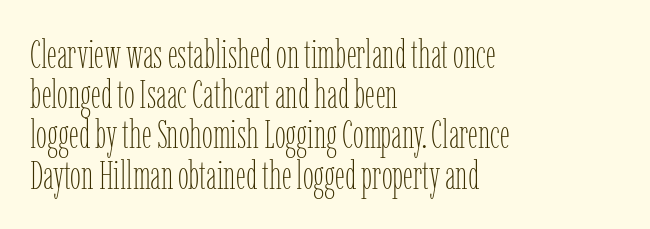
The image shows 39 px thin, condensed type, upright; set left-aligned, tight line spacing (1.03x), normal letter spacing, not underlined; low stroke contrast and a medium x-height.
